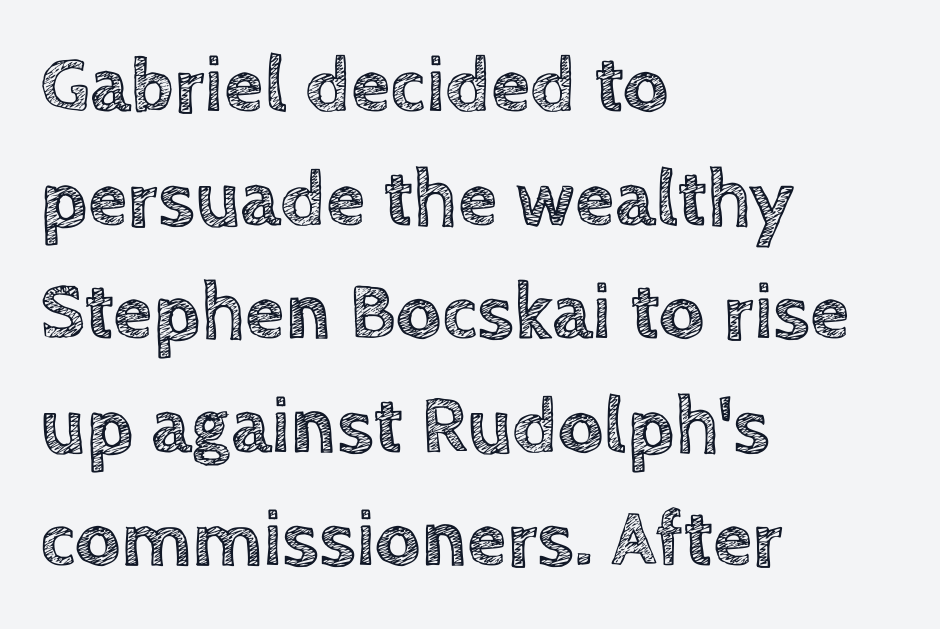
{"italic": "no", "width": "normal", "x_height": "large", "monospaced": "no", "underline": "no", "align": "left", "line_spacing": "normal", "line_spacing_ratio": 1.42, "letter_spacing": "normal", "letter_spacing_em": 0.0, "glyph_px": 80}
